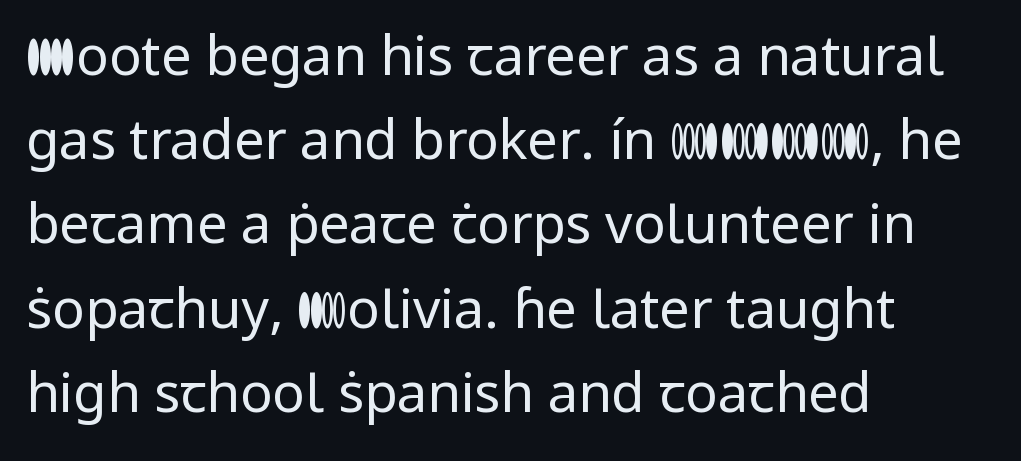
Where is the straight margin? On the left. The strip under each line holds only bare page. Each letter keeps its own natural width here, so spacing adapts to shape. Normally led — the rows are evenly, conventionally spaced.
